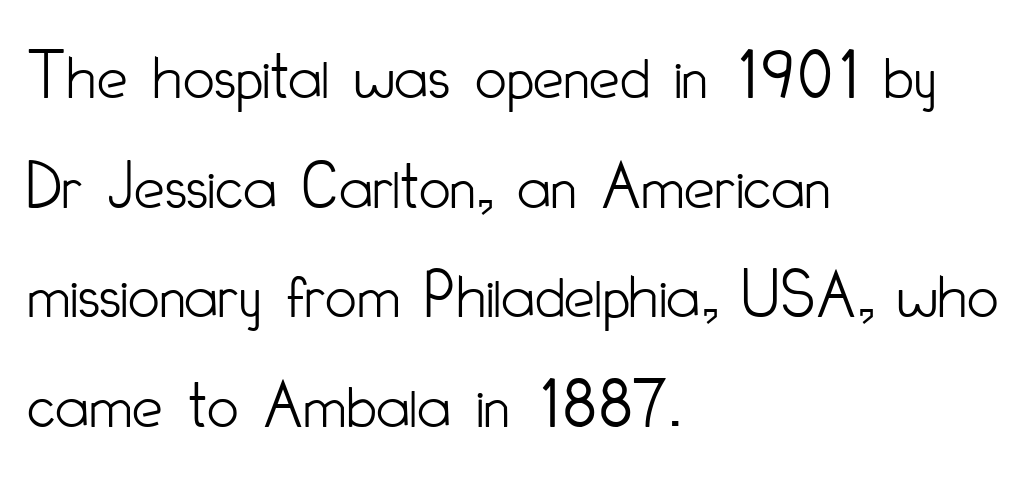
{"serif": "no", "italic": "no", "bold": "no", "weight": "light", "width": "condensed", "stroke_contrast": "low", "x_height": "small", "monospaced": "no", "underline": "no", "align": "left", "line_spacing": "normal", "line_spacing_ratio": 1.59, "letter_spacing": "normal", "letter_spacing_em": 0.0, "glyph_px": 69}
